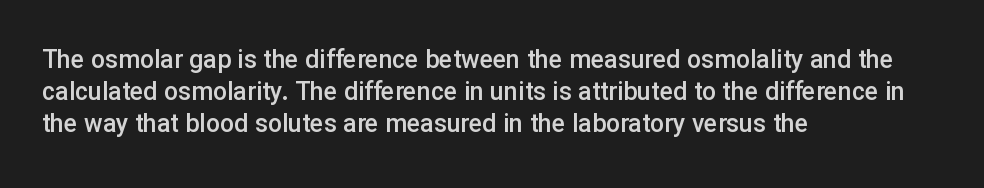
The image shows 25 px text type, upright; set left-aligned, normal line spacing (1.28x), normal letter spacing, not underlined.
